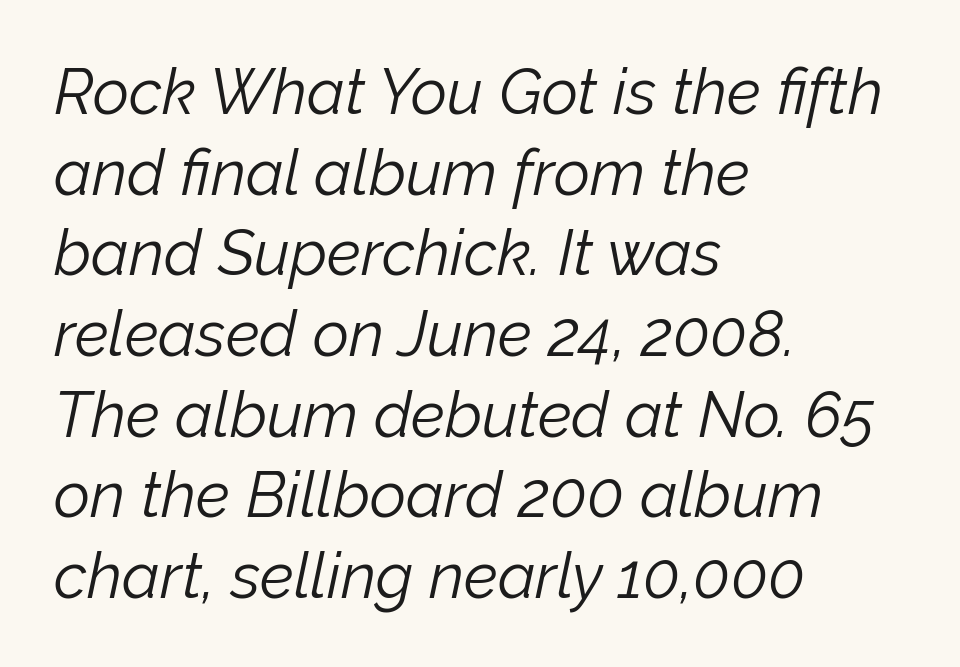
Q: Is the text bold? A: No.
Q: Is the text italic (slanted)? A: Yes, it leans right by about 12 degrees.
Q: Is the text underlined? A: No.
Q: How is the paragraph aligned? A: Left-aligned.
Q: Is the spacing between letters normal or unusually wide? A: Normal.
Q: Is the spacing between lines tight, normal or loose? A: Normal.
Q: Width (condensed, normal, or wide)? A: Normal.
Q: Stroke contrast? A: Low.
Q: x-height? A: Medium.
Q: Monospaced? A: No.
